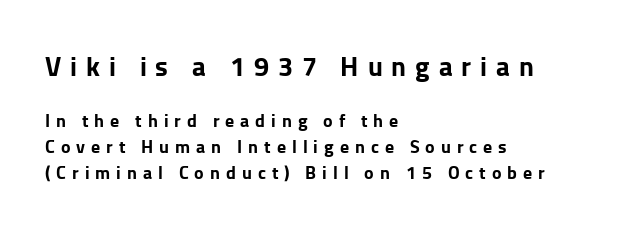
Spacing between characters has been opened up far beyond the box default. Short and long lines alike share a common starting point at left. Upright lettering throughout. Descenders hang freely into open space. Notice how descenders clear the ascenders below comfortably — that's standard leading.
